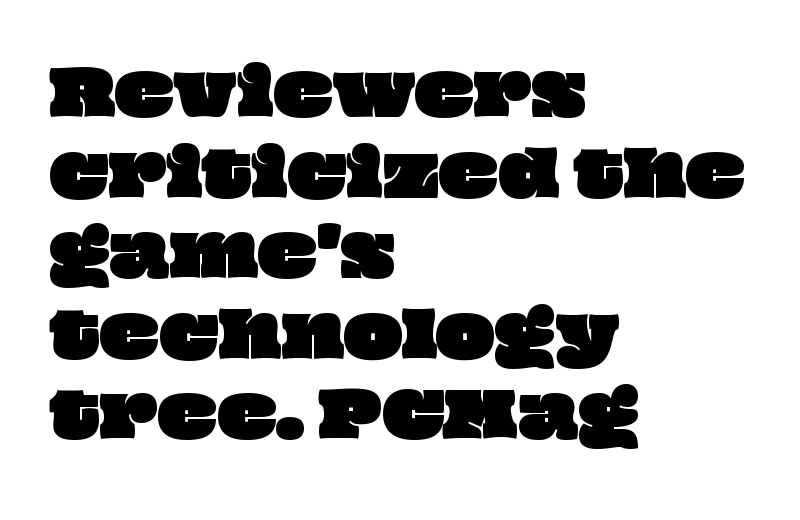
The image shows 62 px wide type; set left-aligned, normal line spacing (1.3x), normal letter spacing, not underlined; low stroke contrast and a large x-height.
